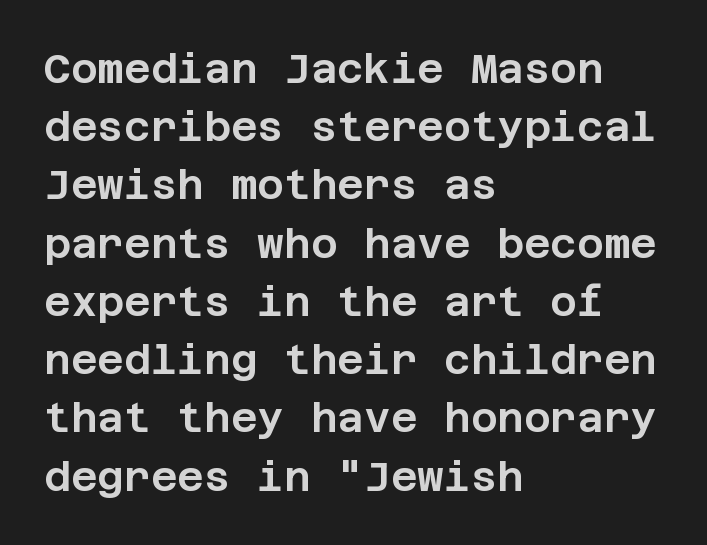
Q: Is the text italic (slanted)? A: No, it is upright.
Q: Is the typeface a serif or a sans-serif typeface? A: Sans-serif.
Q: Is the text underlined? A: No.
Q: How is the paragraph aligned? A: Left-aligned.
Q: Is the spacing between letters normal or unusually wide? A: Normal.
Q: Is the spacing between lines tight, normal or loose? A: Normal.
Q: Width (condensed, normal, or wide)? A: Normal.
Q: Stroke contrast? A: Low.
Q: x-height? A: Large.
